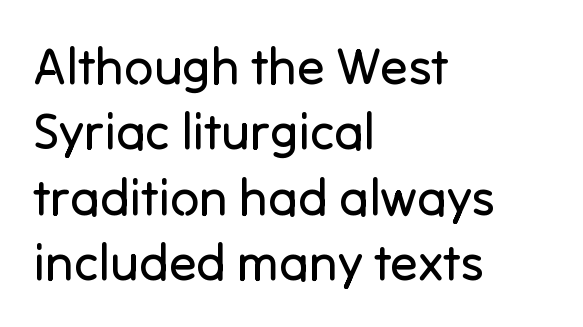
{"serif": "no", "italic": "no", "bold": "no", "weight": "regular", "width": "normal", "stroke_contrast": "low", "x_height": "medium", "monospaced": "no", "underline": "no", "align": "left", "line_spacing": "normal", "line_spacing_ratio": 1.28, "letter_spacing": "normal", "letter_spacing_em": 0.0, "glyph_px": 51}
